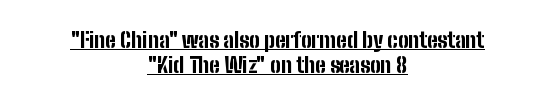
The image shows 21 px bold type, upright; set centered, line spacing 1.21x, normal letter spacing, underlined.
